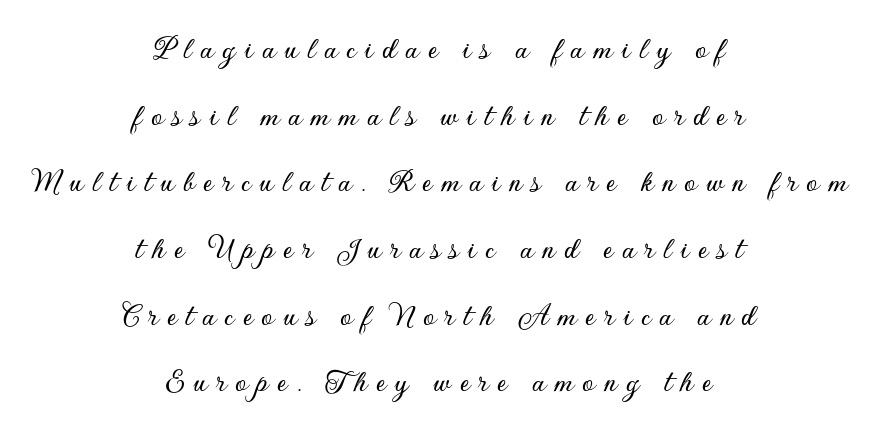
Alignment: centered. The passage shown is not underscored anywhere. Note: no serifs on the glyphs. Students, note that the glyphs here are deliberately spaced far apart.
